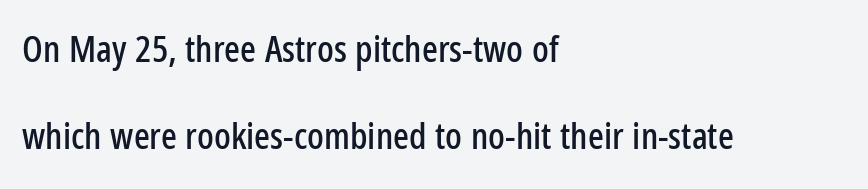
The image shows 37 px condensed sans-serif type, upright; set left-aligned, loose line spacing (2.36x), normal letter spacing, not underlined; low stroke contrast and a medium x-height.
